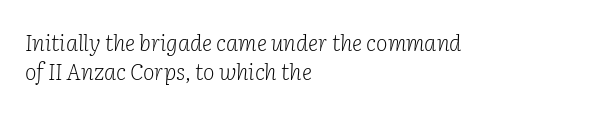
Letter spacing: default. The font is comparable to plain body text, perhaps lighter. Has an underline been added? It has not. Style check: oblique. A student would call this left alignment; a typographer would say flush left, rag right. Normally led — the rows are evenly, conventionally spaced.
